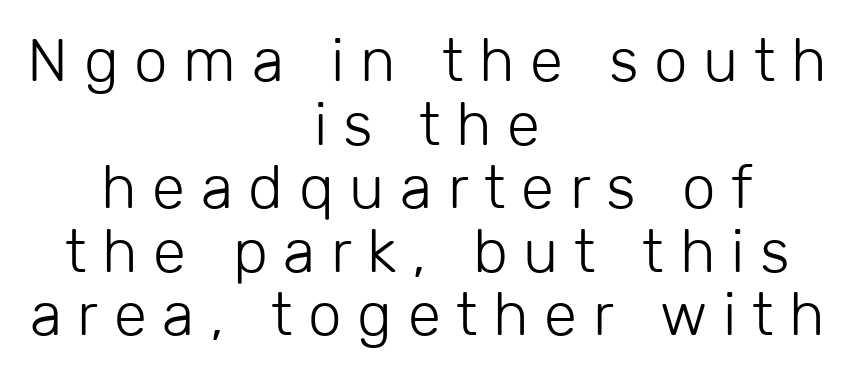
{"serif": "no", "italic": "no", "bold": "no", "weight": "light", "width": "normal", "stroke_contrast": "low", "x_height": "medium", "monospaced": "no", "underline": "no", "align": "center", "line_spacing": "tight", "line_spacing_ratio": 1.06, "letter_spacing": "wide", "letter_spacing_em": 0.26, "glyph_px": 60}
